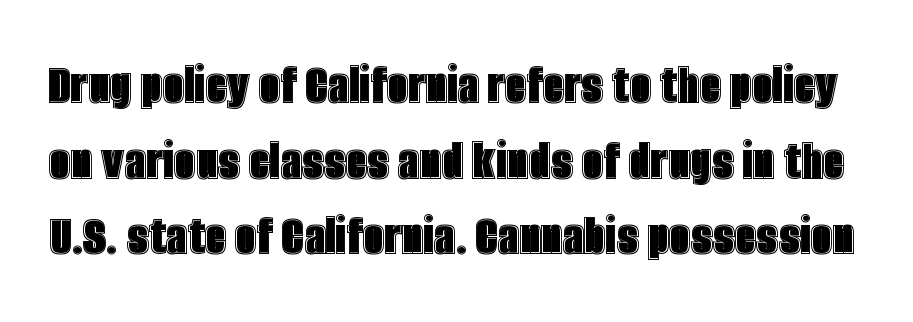
Spacing verdict: proportional, widths tailored to each character. Anything drawn beneath the words? Only blank space. You could call the tracking neutral — neither tight nor loose. Do the letters lean? They stand straight. Horizontal bands of white between lines are of average thickness.
